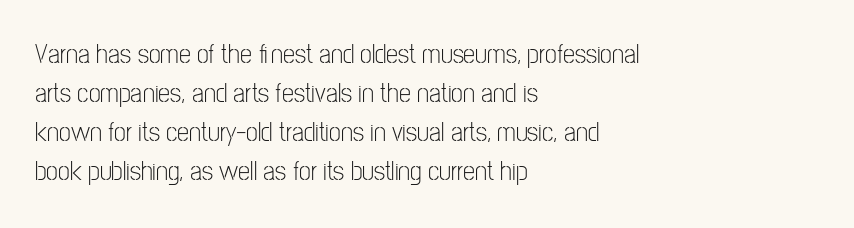
Q: Is the text bold? A: No.
Q: Is the text italic (slanted)? A: No, it is upright.
Q: Is the text underlined? A: No.
Q: How is the paragraph aligned? A: Left-aligned.
Q: Is the spacing between letters normal or unusually wide? A: Normal.
Q: Is the spacing between lines tight, normal or loose? A: Normal.
